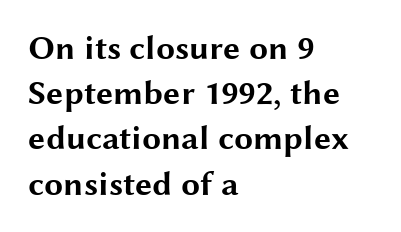
{"serif": "no", "italic": "no", "bold": "yes", "weight": "bold", "width": "wide", "stroke_contrast": "medium", "x_height": "medium", "monospaced": "no", "underline": "no", "align": "left", "line_spacing": "normal", "line_spacing_ratio": 1.33, "letter_spacing": "normal", "letter_spacing_em": 0.0, "glyph_px": 34}
